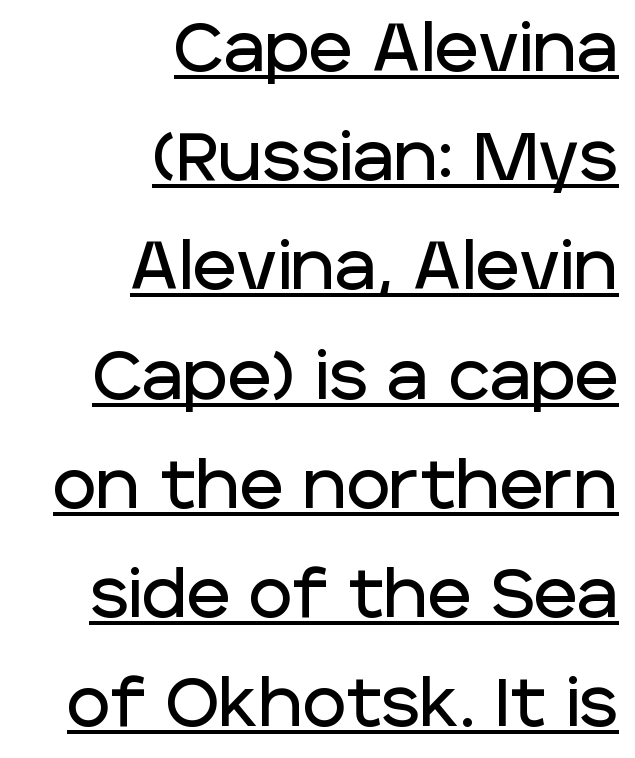
Q: Is the text italic (slanted)? A: No, it is upright.
Q: Is the typeface a serif or a sans-serif typeface? A: Sans-serif.
Q: Is the text underlined? A: Yes.
Q: How is the paragraph aligned? A: Right-aligned.
Q: Is the spacing between letters normal or unusually wide? A: Normal.
Q: Is the spacing between lines tight, normal or loose? A: Normal.
Q: Width (condensed, normal, or wide)? A: Normal.
Q: Stroke contrast? A: Low.
Q: x-height? A: Large.
Q: Monospaced? A: No.
